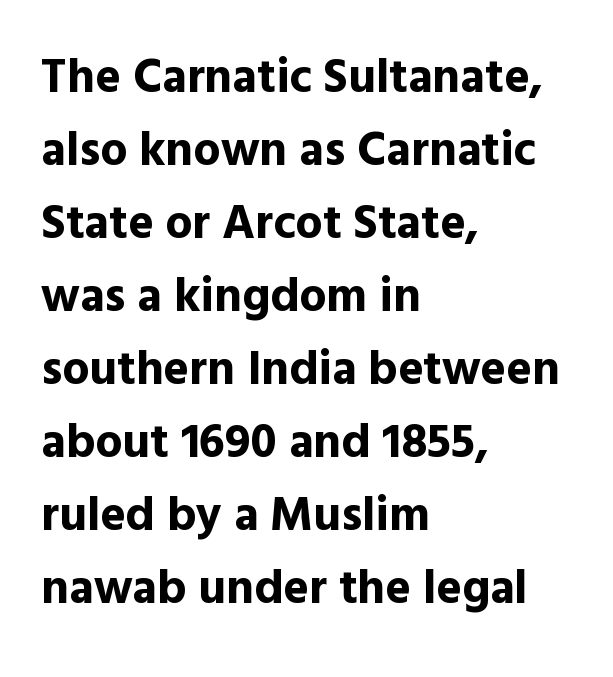
{"serif": "no", "italic": "no", "bold": "yes", "weight": "bold", "width": "normal", "x_height": "medium", "monospaced": "no", "underline": "no", "align": "left", "line_spacing": "normal", "line_spacing_ratio": 1.52, "letter_spacing": "normal", "letter_spacing_em": 0.0, "glyph_px": 48}
